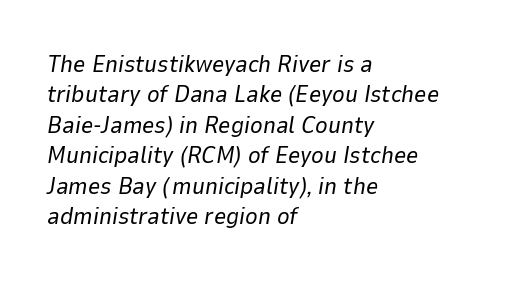
Q: Is the text bold? A: No.
Q: Is the text italic (slanted)? A: Yes, it leans right by about 9 degrees.
Q: Is the text underlined? A: No.
Q: How is the paragraph aligned? A: Left-aligned.
Q: Is the spacing between letters normal or unusually wide? A: Normal.
Q: Is the spacing between lines tight, normal or loose? A: Normal.
